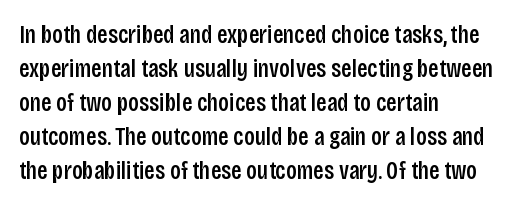
{"italic": "no", "bold": "semi", "underline": "no", "align": "left", "line_spacing": "normal", "line_spacing_ratio": 1.36, "letter_spacing": "normal", "letter_spacing_em": 0.0, "glyph_px": 25}
